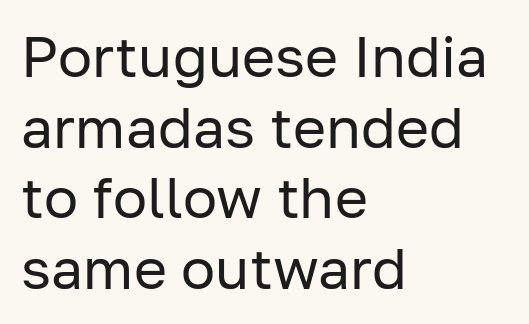
Stroke thickness stays within the range of a standard reading face or lighter. The lines in this sample share a left origin and differ only in where they stop. Words appear dense and cohesive because spacing is normal. The face used here is proportionally spaced, like ordinary book or web type. Grotesque or geometric, the face here clearly has no serifs.
